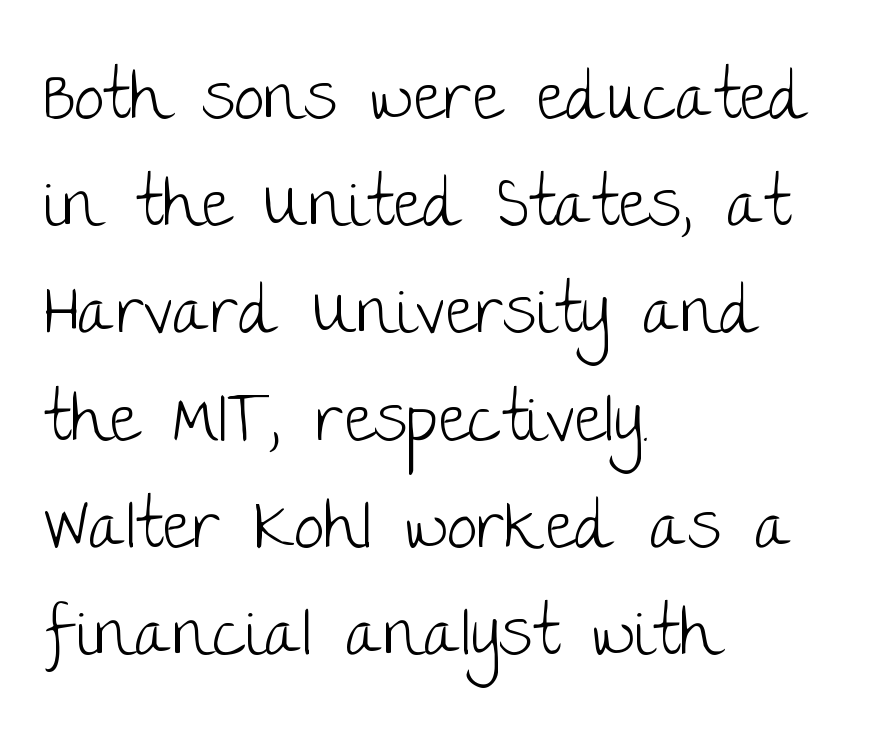
The image shows 67 px light sans-serif type, upright; set left-aligned, normal line spacing (1.6x), normal letter spacing, not underlined; low stroke contrast and a large x-height.
